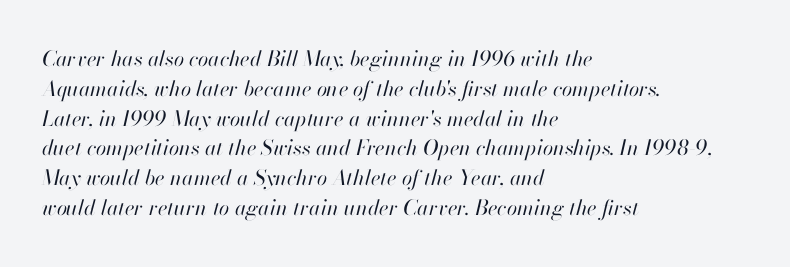
The image shows 21 px text type, italic (leaning right); set left-aligned, normal line spacing (1.42x), normal letter spacing, not underlined.
